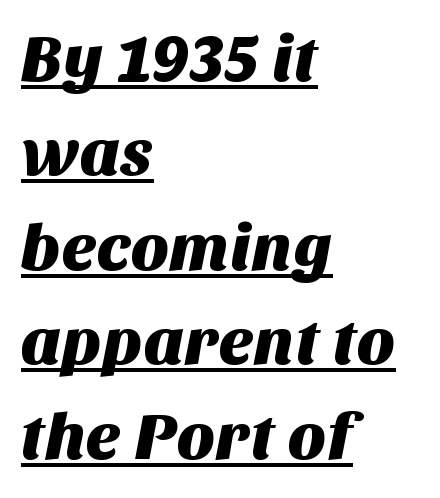
Q: Is the typeface a serif or a sans-serif typeface? A: Sans-serif.
Q: Is the text underlined? A: Yes.
Q: How is the paragraph aligned? A: Left-aligned.
Q: Is the spacing between letters normal or unusually wide? A: Normal.
Q: Is the spacing between lines tight, normal or loose? A: Normal.
Q: Width (condensed, normal, or wide)? A: Normal.
Q: Stroke contrast? A: Medium.
Q: x-height? A: Large.
Q: Monospaced? A: No.
